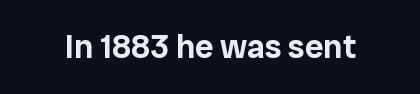
{"serif": "no", "italic": "no", "width": "normal", "stroke_contrast": "low", "x_height": "medium", "monospaced": "no", "underline": "no", "letter_spacing": "normal", "letter_spacing_em": 0.0, "glyph_px": 33}
